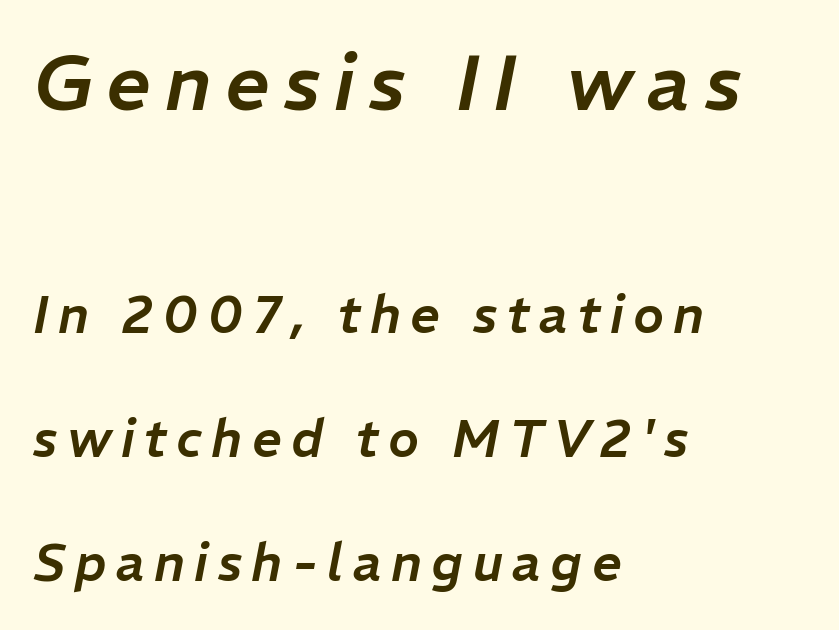
Q: Is the text italic (slanted)? A: Yes, it leans right by about 11 degrees.
Q: Is the text underlined? A: No.
Q: How is the paragraph aligned? A: Left-aligned.
Q: Is the spacing between lines tight, normal or loose? A: Loose.
Q: Which block of text is set in a larger size, the first (top) or the second (bottom)? A: The first (top) one.
Q: Width (condensed, normal, or wide)? A: Normal.
Q: Stroke contrast? A: Low.
Q: x-height? A: Medium.
Q: Monospaced? A: No.
